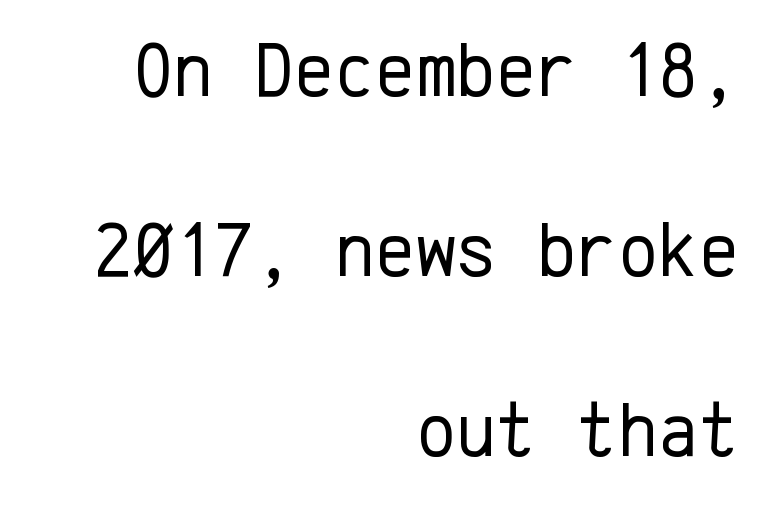
Honestly, there is no underline to notice here at all. The letterforms sit shoulder to shoulder at normal distance. A quiet, ordinary-to-light weight characterises the typeface. The face used here is a sans, in the tradition of grotesques and geometrics. Think of a typewriter: that constant character pitch is what you see here.
